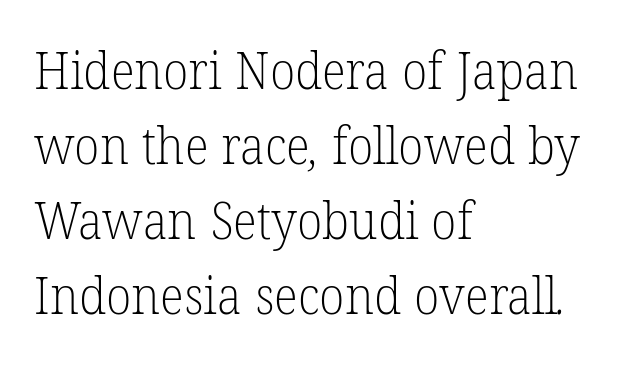
{"serif": "yes", "bold": "no", "weight": "light", "width": "normal", "stroke_contrast": "low", "x_height": "medium", "monospaced": "no", "underline": "no", "align": "left", "line_spacing": "normal", "line_spacing_ratio": 1.47, "letter_spacing": "normal", "letter_spacing_em": 0.0, "glyph_px": 51}
